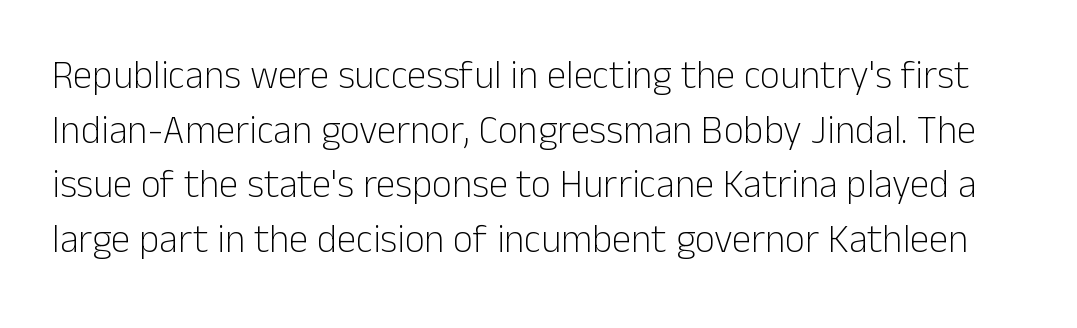
The image shows 39 px light sans-serif type, upright; set normal line spacing (1.4x), normal letter spacing, not underlined; low stroke contrast and a medium x-height.
